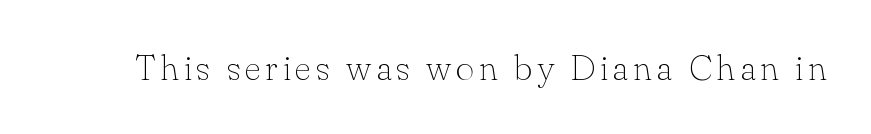
Is this a fixed-width face? No — the glyphs have proportional, varying widths. Weight: in the light-to-regular range. Look at the bottom of the vertical strokes: they flare into serifs here. Ordinary non-slanted type is in use. Words float on clear page, feet unadorned.
